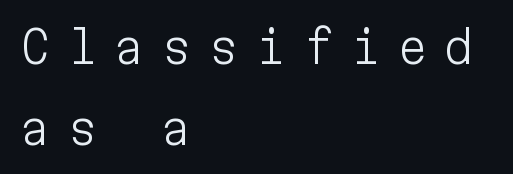
Each row of text sits above clean, open space. Weight: regular or lighter. Does the type have serifs? No, each stem ends abruptly. The face used here is monospaced, like something from a code editor. Does the copy run flush right? No — it runs flush left. The type sits square on the baseline with zero lean.
